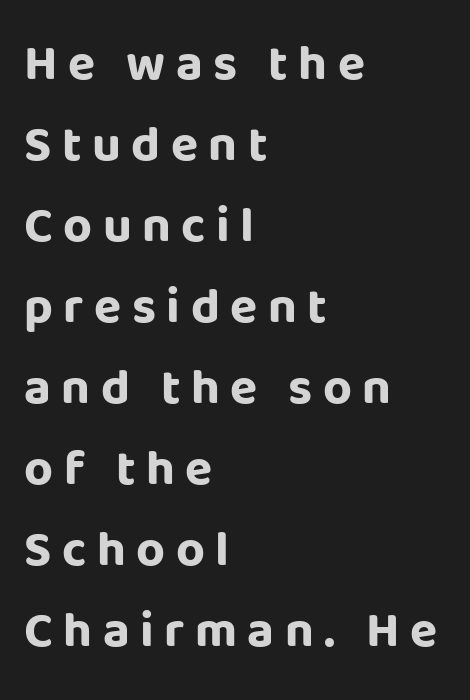
Each word looks stretched out because of the extra space between its letters. The string is rendered with underlining switched off. Each letter keeps its own natural width here, so spacing adapts to shape. What weight is shown? A full bold with thick strokes. Horizontal alignment here is leftward, the default for most running prose. Vertical strokes here are truly vertical.
